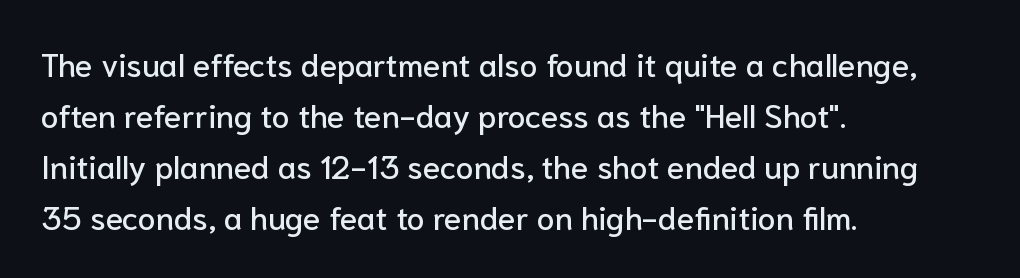
{"serif": "no", "italic": "no", "width": "normal", "stroke_contrast": "low", "x_height": "medium", "monospaced": "no", "underline": "no", "align": "left", "line_spacing": "normal", "line_spacing_ratio": 1.59, "letter_spacing": "normal", "letter_spacing_em": 0.0, "glyph_px": 32}
